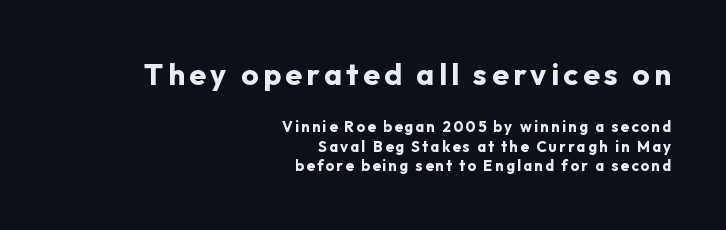
Here the designer chose a conventional face with non-uniform glyph widths. The upper block of text is set noticeably larger than the block beneath it. In terms of leading, this rendering sits right in the middle. Check the space under the baseline: it is left empty. Teacher's note: observe the even right margin — that is flush-right alignment.
